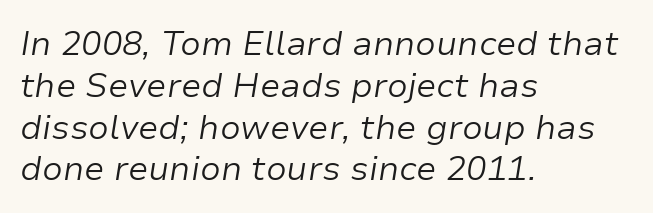
{"italic": "yes", "lean": "right", "slant_degrees": 9, "bold": "no", "weight": "light", "width": "normal", "stroke_contrast": "low", "x_height": "medium", "monospaced": "no", "underline": "no", "align": "left", "line_spacing_ratio": 1.23, "letter_spacing": "normal", "letter_spacing_em": 0.0, "glyph_px": 34}
